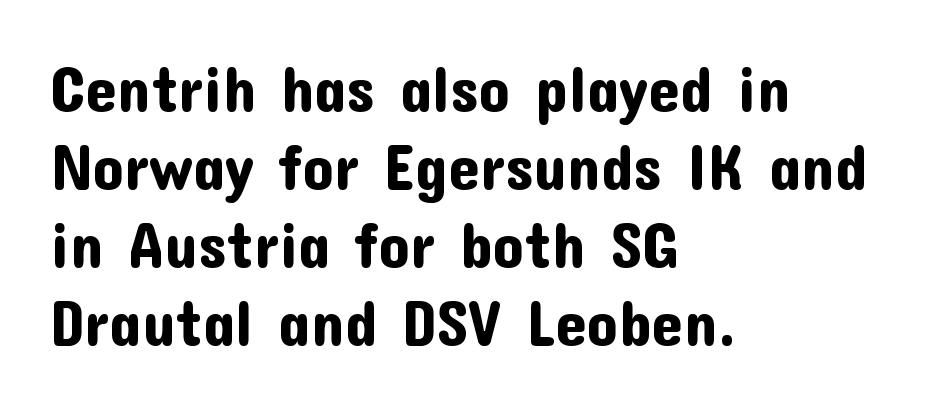
Q: Is the text italic (slanted)? A: No, it is upright.
Q: Is the typeface a serif or a sans-serif typeface? A: Sans-serif.
Q: Is the text underlined? A: No.
Q: How is the paragraph aligned? A: Left-aligned.
Q: Is the spacing between letters normal or unusually wide? A: Normal.
Q: Width (condensed, normal, or wide)? A: Normal.
Q: Stroke contrast? A: Low.
Q: x-height? A: Medium.
Q: Monospaced? A: No.
